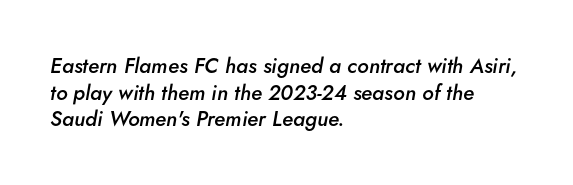
The image shows 21 px text type, italic (leaning right); set left-aligned, normal line spacing (1.27x), normal letter spacing, not underlined.
